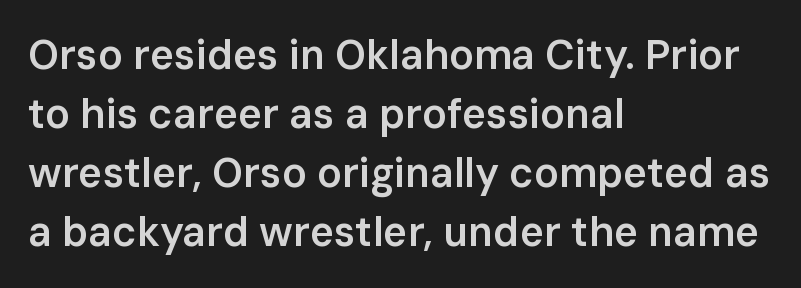
Q: Is the text bold? A: Semi-bold.
Q: Is the text italic (slanted)? A: No, it is upright.
Q: Is the typeface a serif or a sans-serif typeface? A: Sans-serif.
Q: Is the text underlined? A: No.
Q: How is the paragraph aligned? A: Left-aligned.
Q: Is the spacing between letters normal or unusually wide? A: Normal.
Q: Is the spacing between lines tight, normal or loose? A: Normal.
Q: Width (condensed, normal, or wide)? A: Normal.
Q: Stroke contrast? A: Low.
Q: x-height? A: Medium.
Q: Monospaced? A: No.
